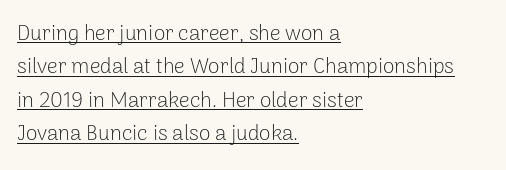
Q: Is the text bold? A: No.
Q: Is the text italic (slanted)? A: No, it is upright.
Q: Is the text underlined? A: Yes.
Q: How is the paragraph aligned? A: Left-aligned.
Q: Is the spacing between letters normal or unusually wide? A: Normal.
Q: Is the spacing between lines tight, normal or loose? A: Normal.
